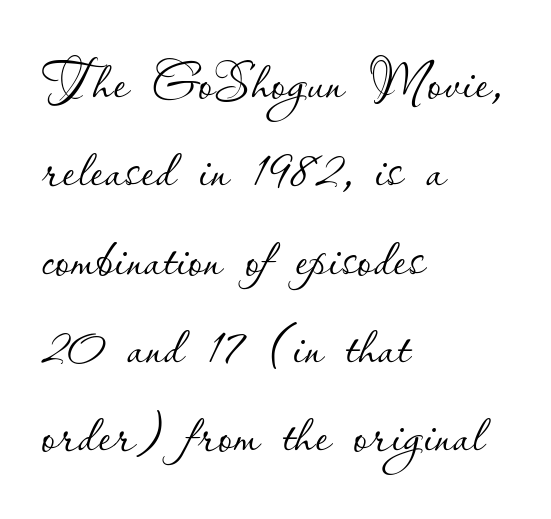
The image shows 73 px thin type; set left-aligned, line spacing 1.21x, normal letter spacing, not underlined; low stroke contrast and a small x-height.
